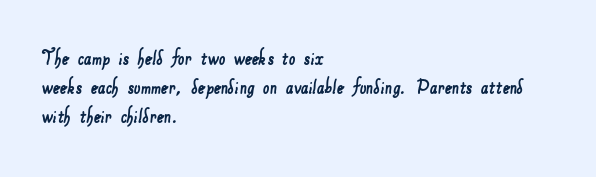
This rendering features lettering with no underline. Leading: standard. This rendering uses left alignment, leaving the right contour irregular. The passage shown has conventional tracking throughout.
